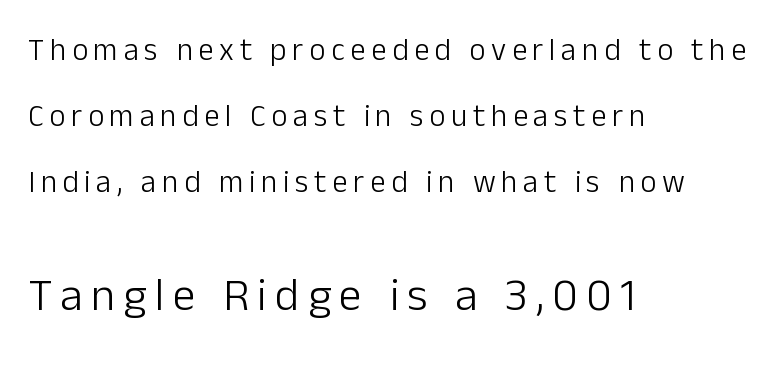
{"serif": "no", "italic": "no", "bold": "no", "weight": "light", "width": "normal", "stroke_contrast": "low", "x_height": "medium", "monospaced": "no", "underline": "no", "align": "left", "line_spacing": "loose", "line_spacing_ratio": 2.13, "larger_block": "second", "size_ratio": 1.48, "glyph_px": 46}
